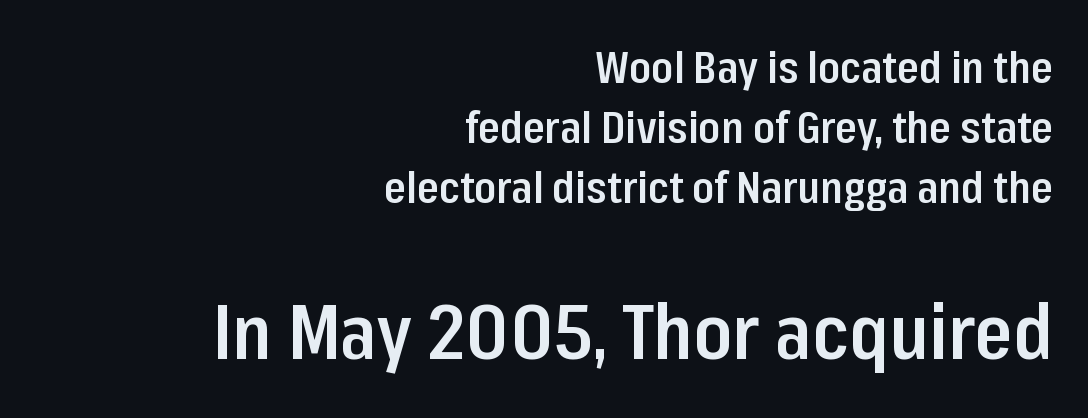
Is this a sans? Yes — the strokes have no serifs. Lines of text with bare space underneath. Looks like regular typesetting: each glyph gets only the width it needs. Leftover space on each line is placed entirely before the opening word. In this sample the second text group is rendered at the bigger scale. What stands out about the letter spacing? Nothing — it is the standard amount.
